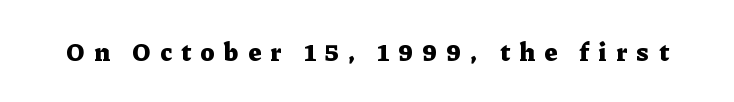
Does extra space separate the letters? Yes, quite a lot of it. The area under the type is left untouched. The typesetting leans heavy: a genuine bold. Italic? Not at all — the glyphs are vertical.
